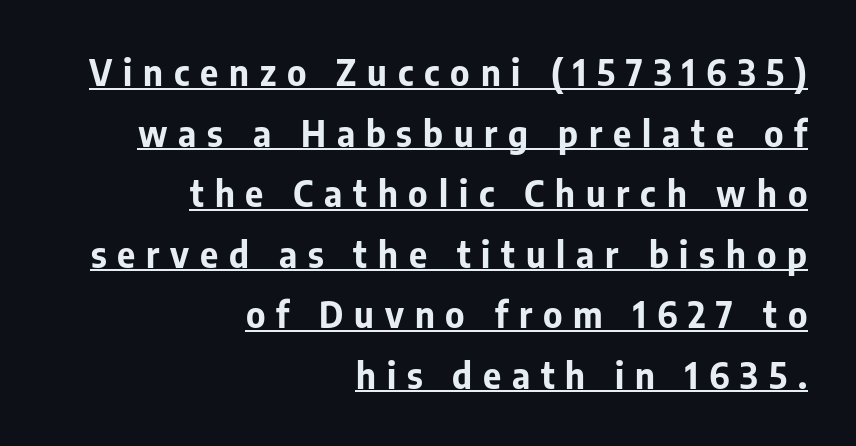
Q: Is the text bold? A: Yes.
Q: Is the text italic (slanted)? A: No, it is upright.
Q: Is the typeface a serif or a sans-serif typeface? A: Sans-serif.
Q: Is the text underlined? A: Yes.
Q: How is the paragraph aligned? A: Right-aligned.
Q: Is the spacing between letters normal or unusually wide? A: Unusually wide.
Q: Width (condensed, normal, or wide)? A: Normal.
Q: Stroke contrast? A: Low.
Q: x-height? A: Medium.
Q: Monospaced? A: No.
